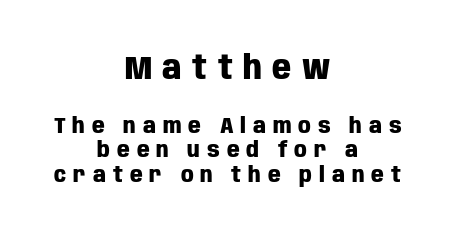
Q: Is the text bold? A: Yes.
Q: Is the text italic (slanted)? A: No, it is upright.
Q: Is the typeface a serif or a sans-serif typeface? A: Sans-serif.
Q: Is the text underlined? A: No.
Q: How is the paragraph aligned? A: Centered.
Q: Is the spacing between letters normal or unusually wide? A: Unusually wide.
Q: Is the spacing between lines tight, normal or loose? A: Tight.
Q: Which block of text is set in a larger size, the first (top) or the second (bottom)? A: The first (top) one.
Q: Width (condensed, normal, or wide)? A: Condensed.
Q: Stroke contrast? A: Low.
Q: x-height? A: Large.
Q: Monospaced? A: No.
